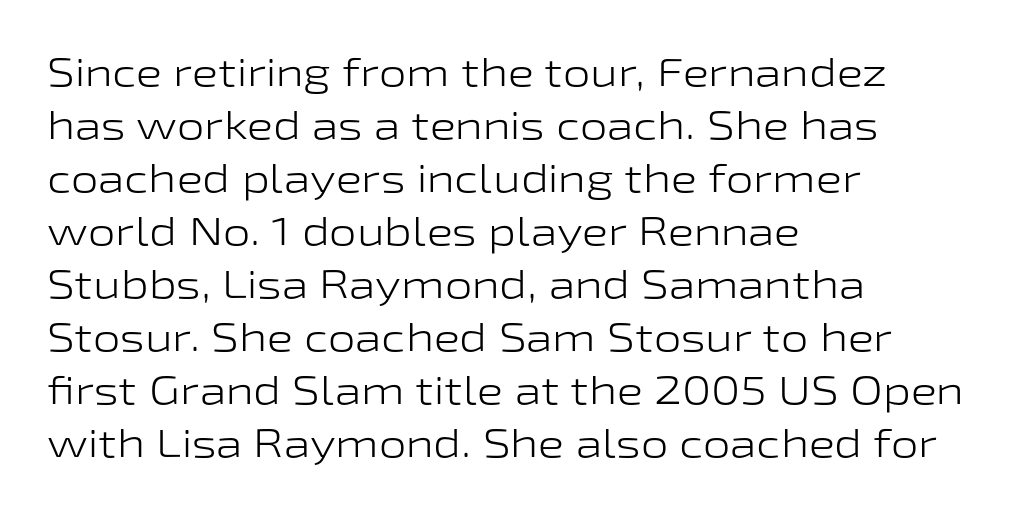
{"serif": "no", "italic": "no", "bold": "no", "weight": "light", "width": "wide", "stroke_contrast": "low", "x_height": "medium", "monospaced": "no", "underline": "no", "align": "left", "line_spacing": "normal", "line_spacing_ratio": 1.36, "letter_spacing": "normal", "letter_spacing_em": 0.0, "glyph_px": 39}
